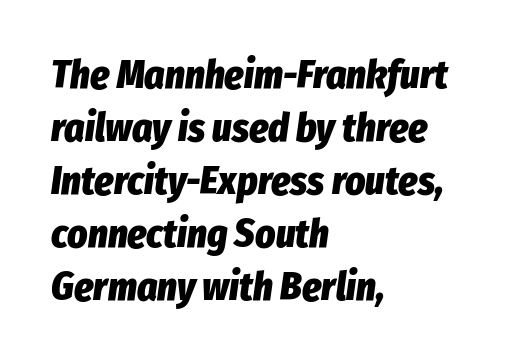
The letters are bold, with thick, heavy strokes. Rows of type keep a routine distance in the vertical direction. Varying glyph widths throughout — classic text-font behaviour. Tracking value appears to be zero — textbook default spacing.
